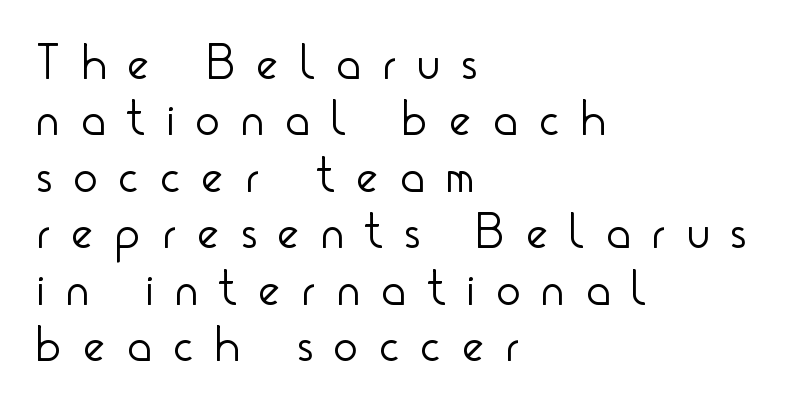
{"serif": "no", "italic": "no", "bold": "no", "weight": "light", "width": "condensed", "stroke_contrast": "low", "x_height": "small", "monospaced": "no", "underline": "no", "align": "left", "line_spacing": "tight", "line_spacing_ratio": 1.13, "letter_spacing": "wide", "letter_spacing_em": 0.45, "glyph_px": 50}
